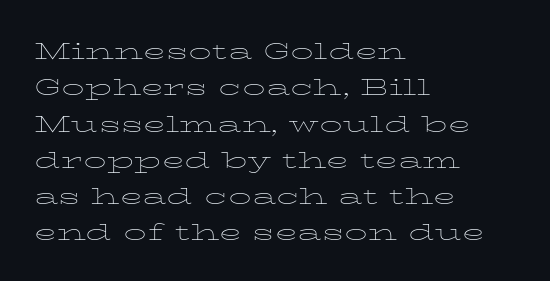
Stroke mass is kept to a normal reading level or below. The string is rendered with underlining switched off. Where is the straight margin? On the left. Note the varied advance widths — an 'i' is clearly narrower than an 'm'. Caption: standard tracking, unaltered. Posture: straight, roman, zero tilt.
